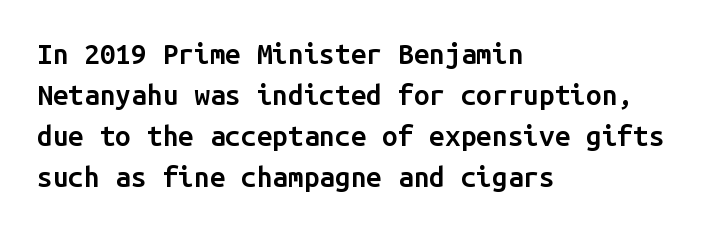
The zone under the glyphs is completely vacant. Is this a sans? Yes — the strokes have no serifs. On the weight axis this lands at semibold, roughly 600. Do the letters lean? They stand straight. Layout note: lines flush left. Here the designer chose a console-style face with uniform glyph widths.
